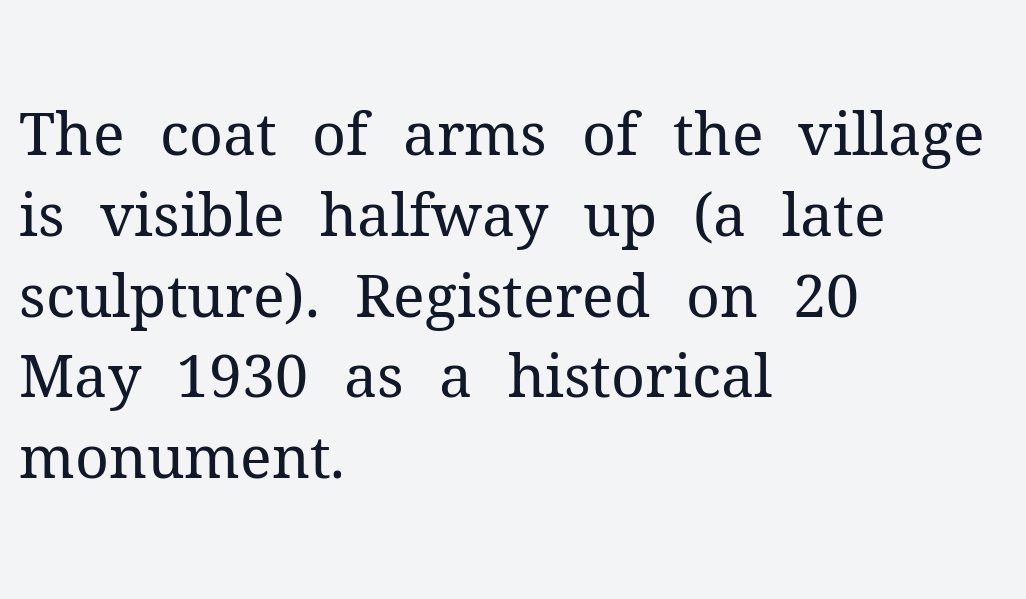
Q: Is the text bold? A: No.
Q: Is the text italic (slanted)? A: No, it is upright.
Q: Is the typeface a serif or a sans-serif typeface? A: Serif.
Q: Is the text underlined? A: No.
Q: How is the paragraph aligned? A: Left-aligned.
Q: Is the spacing between letters normal or unusually wide? A: Normal.
Q: Is the spacing between lines tight, normal or loose? A: Normal.
Q: Width (condensed, normal, or wide)? A: Normal.
Q: Stroke contrast? A: Medium.
Q: x-height? A: Medium.
Q: Monospaced? A: No.
